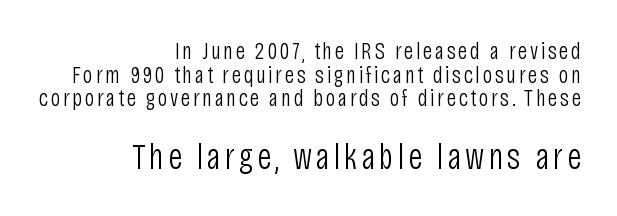
Q: Is the text bold? A: No.
Q: Is the text italic (slanted)? A: No, it is upright.
Q: Is the typeface a serif or a sans-serif typeface? A: Sans-serif.
Q: Is the text underlined? A: No.
Q: How is the paragraph aligned? A: Right-aligned.
Q: Is the spacing between lines tight, normal or loose? A: Tight.
Q: Which block of text is set in a larger size, the first (top) or the second (bottom)? A: The second (bottom) one.
Q: Width (condensed, normal, or wide)? A: Condensed.
Q: Stroke contrast? A: Low.
Q: x-height? A: Large.
Q: Monospaced? A: No.
